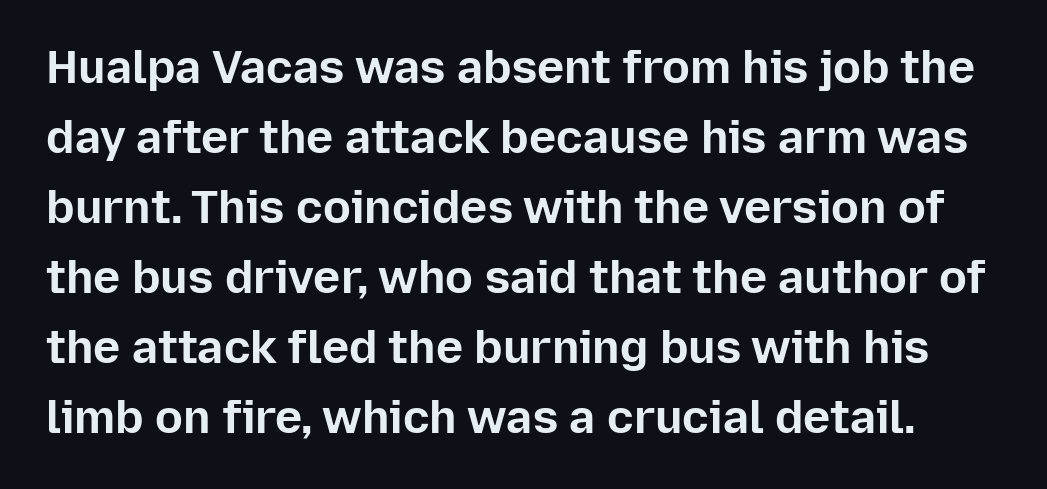
Q: Is the text bold? A: Yes.
Q: Is the text italic (slanted)? A: No, it is upright.
Q: Is the typeface a serif or a sans-serif typeface? A: Sans-serif.
Q: Is the text underlined? A: No.
Q: Is the spacing between letters normal or unusually wide? A: Normal.
Q: Is the spacing between lines tight, normal or loose? A: Normal.
Q: Width (condensed, normal, or wide)? A: Normal.
Q: Stroke contrast? A: Low.
Q: x-height? A: Medium.
Q: Monospaced? A: No.
